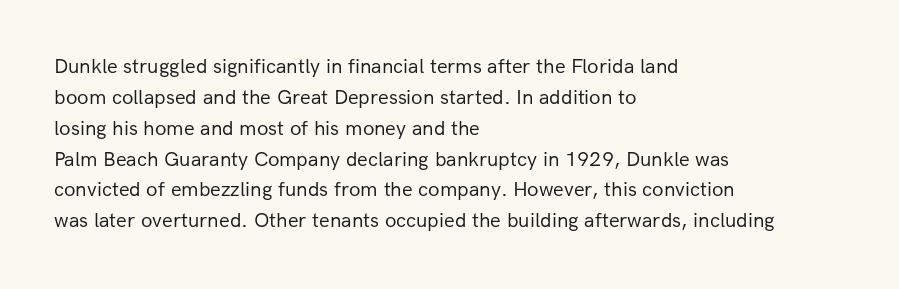
If you drew a line through each stem, it would be perfectly vertical. Leftover space on each line is placed entirely after the last word. The vertical gap from one line to the next is medium. The specimen omits any rule beneath the text block's lines.
